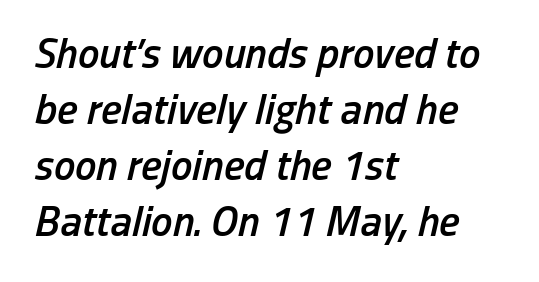
The image shows 43 px semibold, condensed type, italic (leaning right); set left-aligned, normal line spacing (1.3x), normal letter spacing, not underlined; low stroke contrast and a medium x-height.
